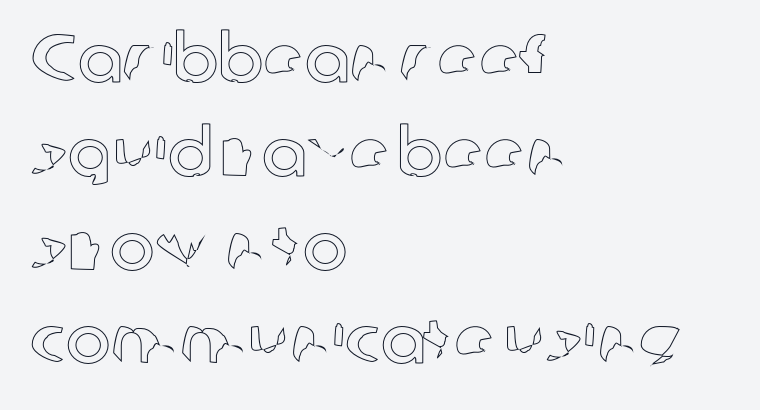
Q: Is the text italic (slanted)? A: No, it is upright.
Q: Is the text underlined? A: No.
Q: How is the paragraph aligned? A: Left-aligned.
Q: Is the spacing between letters normal or unusually wide? A: Normal.
Q: Is the spacing between lines tight, normal or loose? A: Normal.
Q: Width (condensed, normal, or wide)? A: Normal.
Q: x-height? A: Medium.
Q: Monospaced? A: No.
